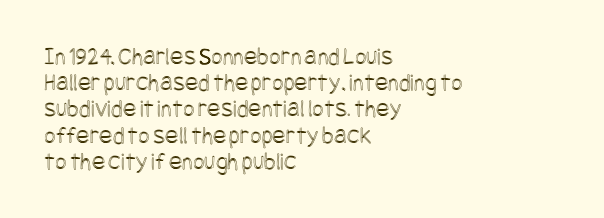
{"italic": "no", "underline": "no", "align": "left", "line_spacing": "tight", "line_spacing_ratio": 1.05, "letter_spacing": "normal", "letter_spacing_em": 0.0, "glyph_px": 25}
